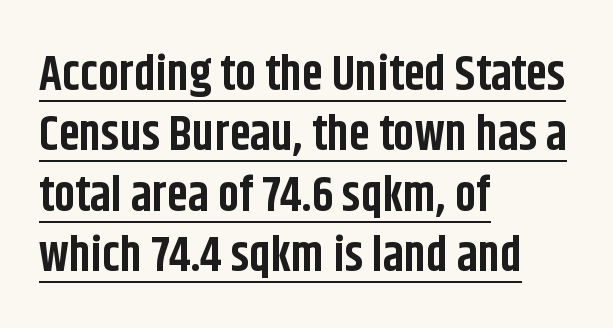
Q: Is the text bold? A: Yes.
Q: Is the text italic (slanted)? A: No, it is upright.
Q: Is the typeface a serif or a sans-serif typeface? A: Sans-serif.
Q: Is the text underlined? A: Yes.
Q: How is the paragraph aligned? A: Left-aligned.
Q: Is the spacing between letters normal or unusually wide? A: Normal.
Q: Is the spacing between lines tight, normal or loose? A: Normal.
Q: Width (condensed, normal, or wide)? A: Condensed.
Q: Stroke contrast? A: Low.
Q: x-height? A: Large.
Q: Monospaced? A: No.
